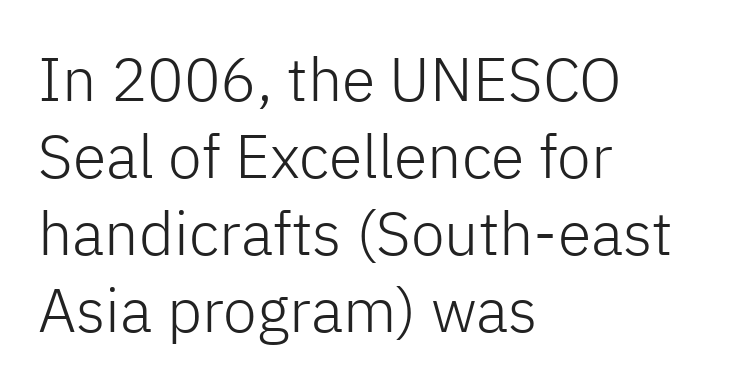
{"serif": "no", "italic": "no", "bold": "no", "weight": "light", "width": "normal", "stroke_contrast": "low", "x_height": "medium", "monospaced": "no", "underline": "no", "align": "left", "line_spacing": "normal", "line_spacing_ratio": 1.26, "letter_spacing": "normal", "letter_spacing_em": 0.0, "glyph_px": 61}
